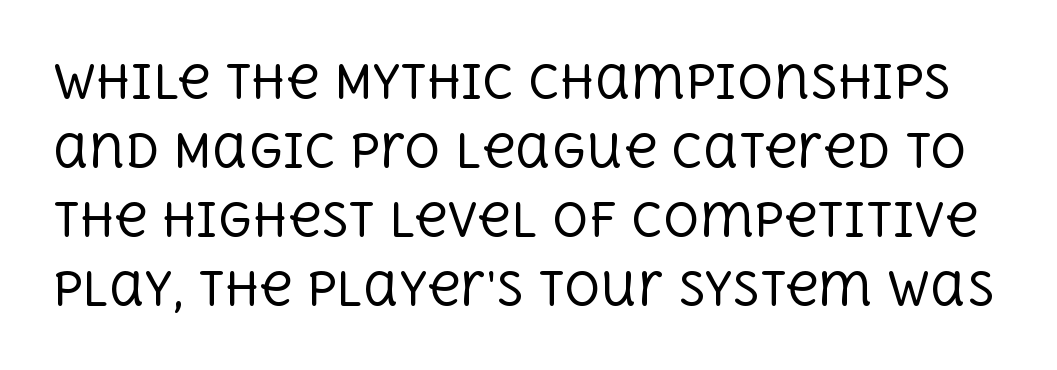
Q: Is the text bold? A: No.
Q: Is the text italic (slanted)? A: No, it is upright.
Q: Is the typeface a serif or a sans-serif typeface? A: Serif.
Q: Is the text underlined? A: No.
Q: Is the spacing between letters normal or unusually wide? A: Normal.
Q: Is the spacing between lines tight, normal or loose? A: Normal.
Q: Width (condensed, normal, or wide)? A: Normal.
Q: x-height? A: Large.
Q: Monospaced? A: No.
